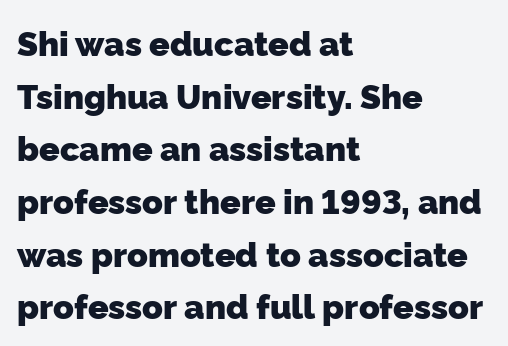
Q: Is the text bold? A: Yes.
Q: Is the typeface a serif or a sans-serif typeface? A: Sans-serif.
Q: Is the text underlined? A: No.
Q: How is the paragraph aligned? A: Left-aligned.
Q: Is the spacing between letters normal or unusually wide? A: Normal.
Q: Is the spacing between lines tight, normal or loose? A: Normal.
Q: Width (condensed, normal, or wide)? A: Normal.
Q: Stroke contrast? A: Low.
Q: x-height? A: Medium.
Q: Monospaced? A: No.
